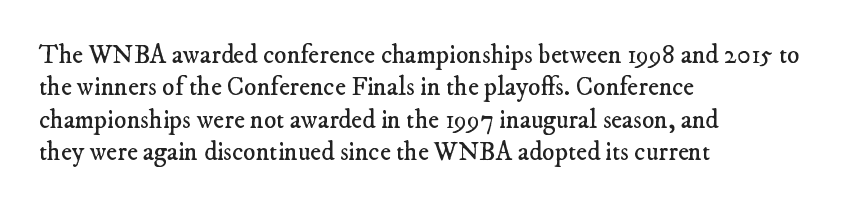
Q: Is the text bold? A: No.
Q: Is the text underlined? A: No.
Q: How is the paragraph aligned? A: Left-aligned.
Q: Is the spacing between letters normal or unusually wide? A: Normal.
Q: Is the spacing between lines tight, normal or loose? A: Normal.
